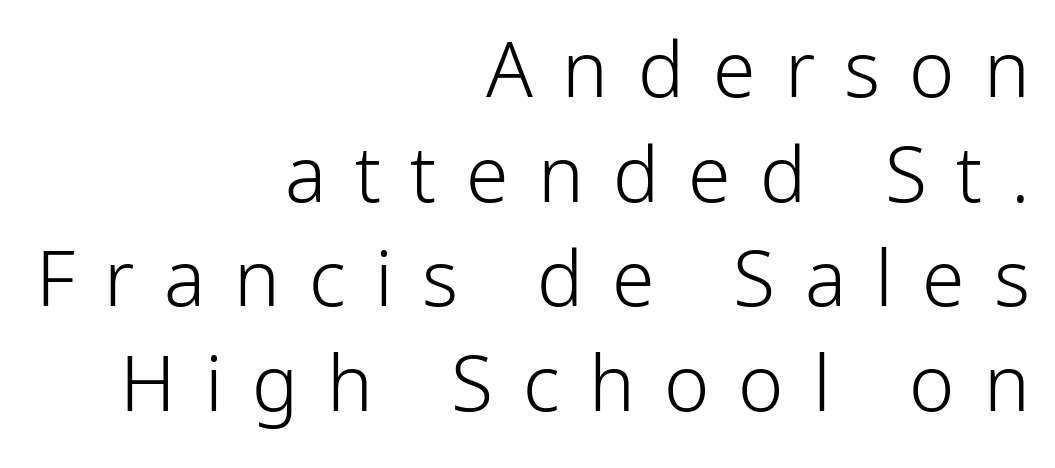
The image shows 77 px light sans-serif type, upright; set right-aligned, normal line spacing (1.36x), unusually wide letter spacing (+0.38 em), not underlined; low stroke contrast and a medium x-height.
